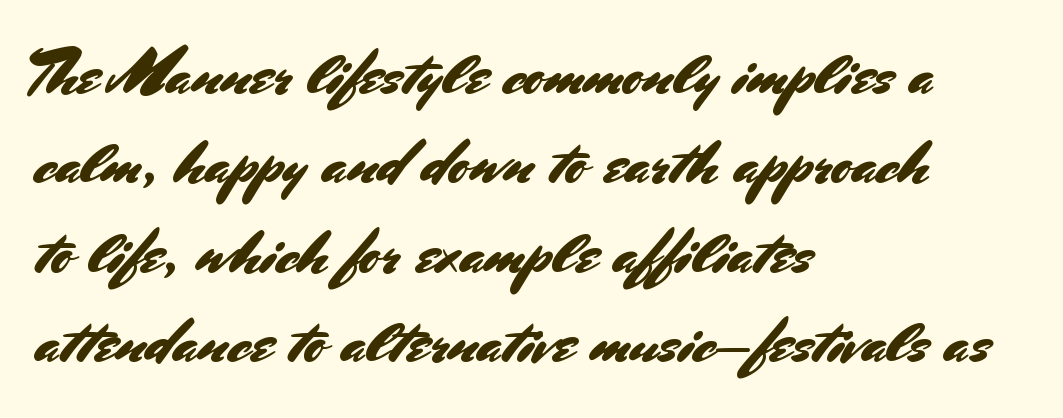
The image shows 63 px sans-serif type; set left-aligned, normal line spacing (1.42x), normal letter spacing, not underlined; medium stroke contrast and a small x-height.
